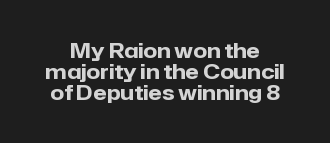
Summary of weight: heavy, a full bold. Summary of vertical rhythm: compact, with narrow interline spacing. Notice how the stems are strictly vertical — no italics here. Layout note: lines centered. The letterforms sit shoulder to shoulder at normal distance. The strip under each line holds only bare page.
